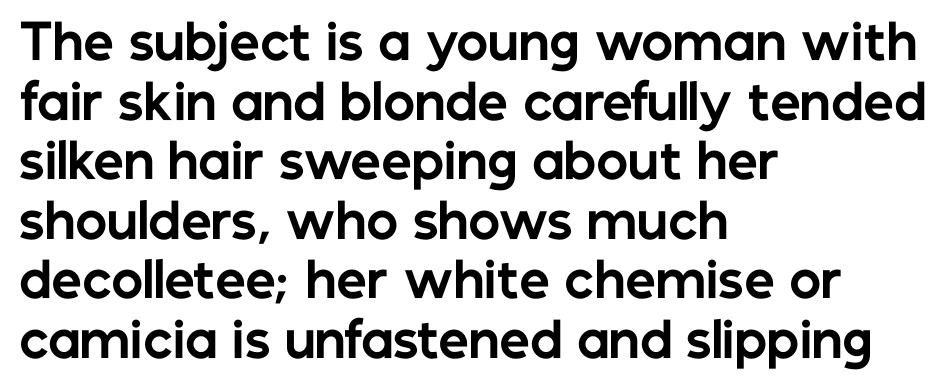
Q: Is the text bold? A: Yes.
Q: Is the text italic (slanted)? A: No, it is upright.
Q: Is the typeface a serif or a sans-serif typeface? A: Sans-serif.
Q: Is the text underlined? A: No.
Q: How is the paragraph aligned? A: Left-aligned.
Q: Is the spacing between letters normal or unusually wide? A: Normal.
Q: Width (condensed, normal, or wide)? A: Normal.
Q: Stroke contrast? A: Low.
Q: x-height? A: Medium.
Q: Monospaced? A: No.
